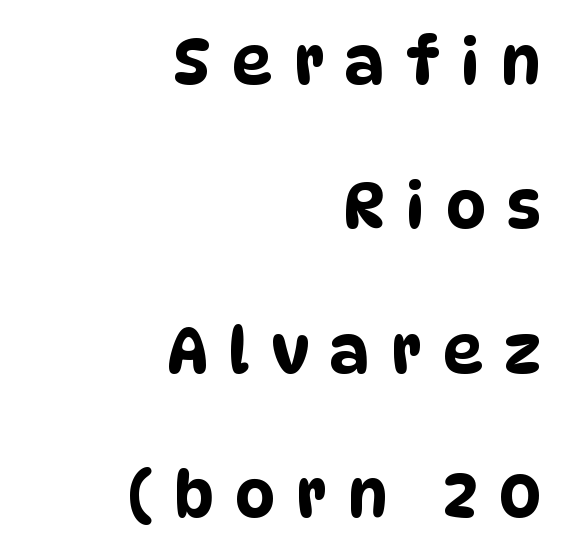
The image shows 63 px condensed sans-serif type; set right-aligned, loose line spacing (2.29x), unusually wide letter spacing (+0.34 em), not underlined; low stroke contrast and a large x-height.
